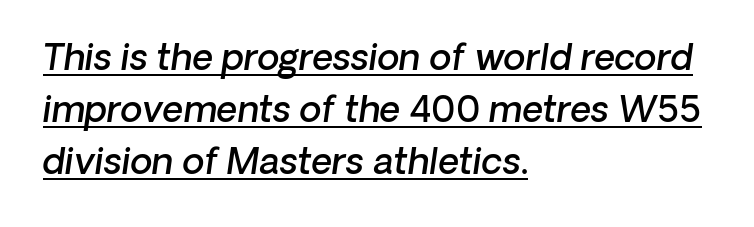
Q: Is the text bold? A: Semi-bold.
Q: Is the typeface a serif or a sans-serif typeface? A: Sans-serif.
Q: Is the text underlined? A: Yes.
Q: How is the paragraph aligned? A: Left-aligned.
Q: Is the spacing between letters normal or unusually wide? A: Normal.
Q: Is the spacing between lines tight, normal or loose? A: Normal.
Q: Width (condensed, normal, or wide)? A: Normal.
Q: Stroke contrast? A: Low.
Q: x-height? A: Medium.
Q: Monospaced? A: No.
